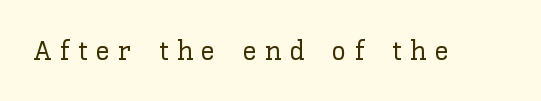
The image shows 28 px text type, upright; set unusually wide letter spacing (+0.31 em), not underlined; low stroke contrast and a medium x-height.
